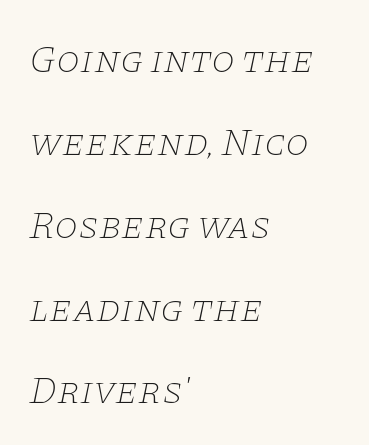
{"serif": "yes", "italic": "yes", "lean": "right", "slant_degrees": 11, "bold": "no", "weight": "thin", "width": "wide", "stroke_contrast": "low", "x_height": "large", "monospaced": "no", "underline": "no", "align": "left", "line_spacing": "loose", "line_spacing_ratio": 2.18, "letter_spacing": "normal", "letter_spacing_em": 0.0, "glyph_px": 38}
